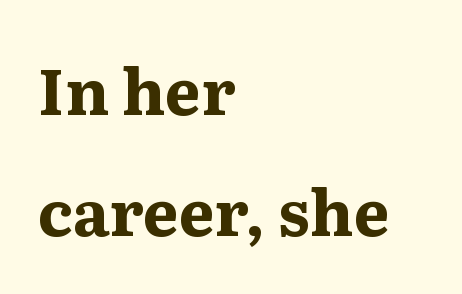
{"serif": "yes", "italic": "no", "bold": "yes", "weight": "bold", "width": "normal", "stroke_contrast": "medium", "x_height": "medium", "monospaced": "no", "underline": "no", "align": "left", "line_spacing_ratio": 1.89, "letter_spacing": "normal", "letter_spacing_em": 0.0, "glyph_px": 64}
